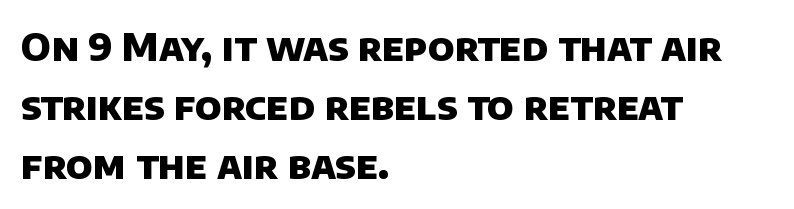
Varying glyph widths throughout — classic text-font behaviour. The space directly below the letters is spotless. The rendering uses a moderate line-height, typical for paragraphs. The compositor pushed each line to the left boundary. A sans-serif font was chosen for this passage. Compared with an ordinary text face, these strokes are far heavier — a full bold.
